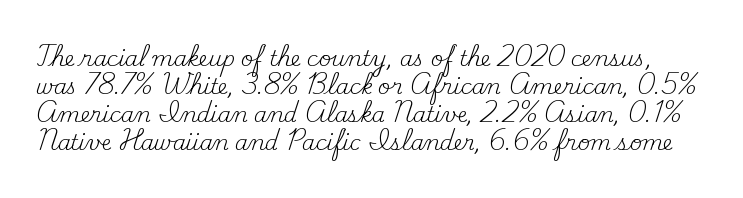
The image shows 21 px text type; set normal line spacing (1.34x), normal letter spacing, not underlined.
